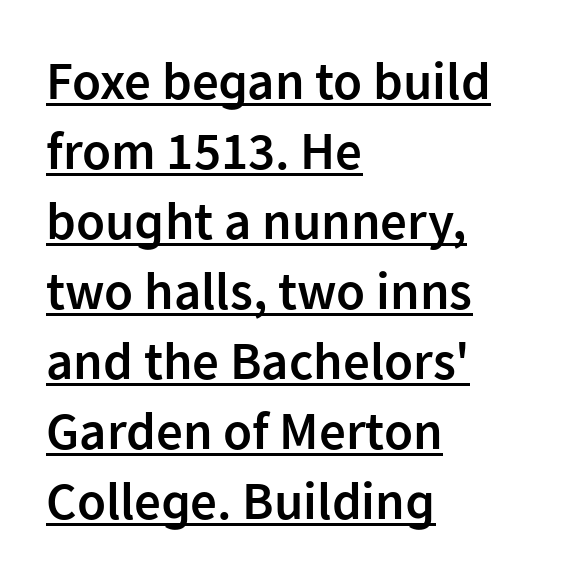
{"serif": "no", "italic": "no", "bold": "semi", "weight": "semibold", "width": "normal", "stroke_contrast": "low", "x_height": "medium", "monospaced": "no", "underline": "yes", "align": "left", "line_spacing": "normal", "line_spacing_ratio": 1.32, "letter_spacing": "normal", "letter_spacing_em": 0.0, "glyph_px": 53}
